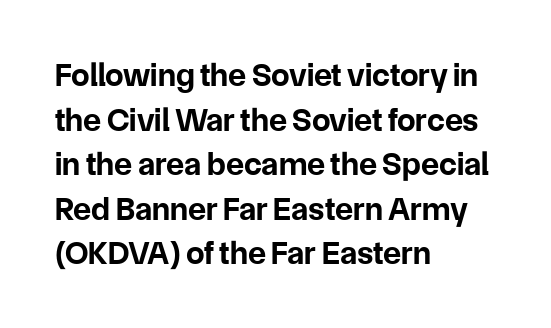
The image shows 33 px bold sans-serif type, upright; set left-aligned, normal line spacing (1.35x), normal letter spacing, not underlined; low stroke contrast and a medium x-height.
